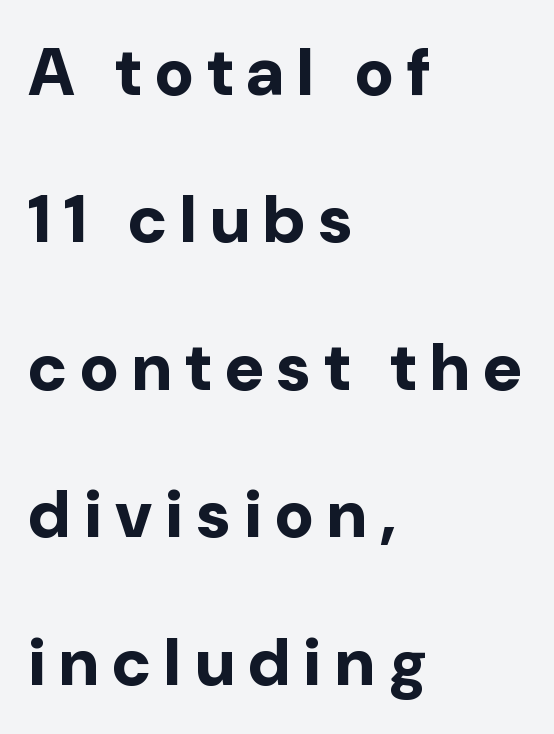
The image shows 67 px bold sans-serif type, upright; set left-aligned, loose line spacing (2.2x), unusually wide letter spacing (+0.2 em), not underlined; low stroke contrast and a medium x-height.
